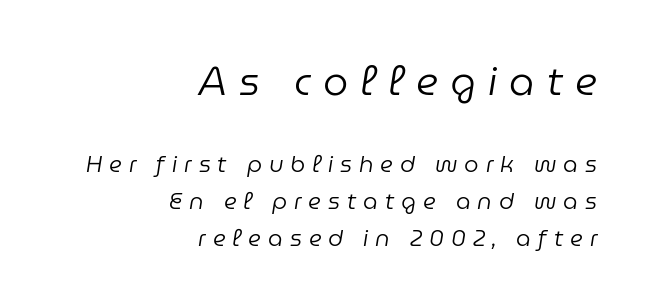
The image shows 40 px regular-weight type, italic (leaning right); set right-aligned, normal line spacing (1.6x), unusually wide letter spacing (+0.3 em), not underlined; the first (top) block is 1.74x larger; low stroke contrast and a medium x-height.
